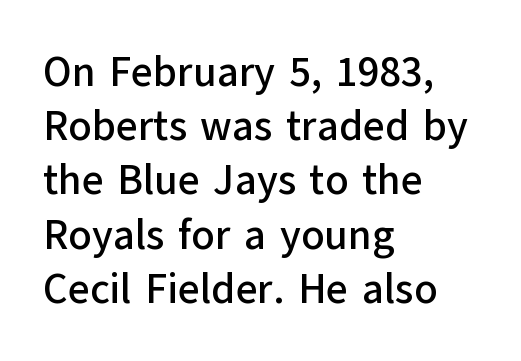
Does the copy run flush right? No — it runs flush left. Tracking value appears to be zero — textbook default spacing. The lines sit at an ordinary, default distance from one another. Nobody drew a line under any word here. Do the characters align in a grid? No, the font is proportional. No italicization has been applied; the sample stays upright.
